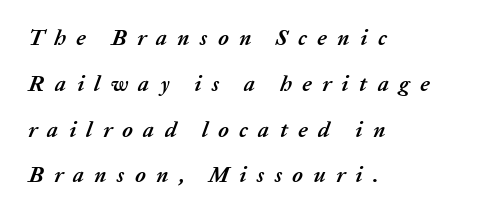
{"italic": "yes", "lean": "right", "slant_degrees": 20, "bold": "yes", "underline": "no", "align": "left", "line_spacing": "loose", "line_spacing_ratio": 2.08, "letter_spacing": "wide", "letter_spacing_em": 0.47, "glyph_px": 22}
